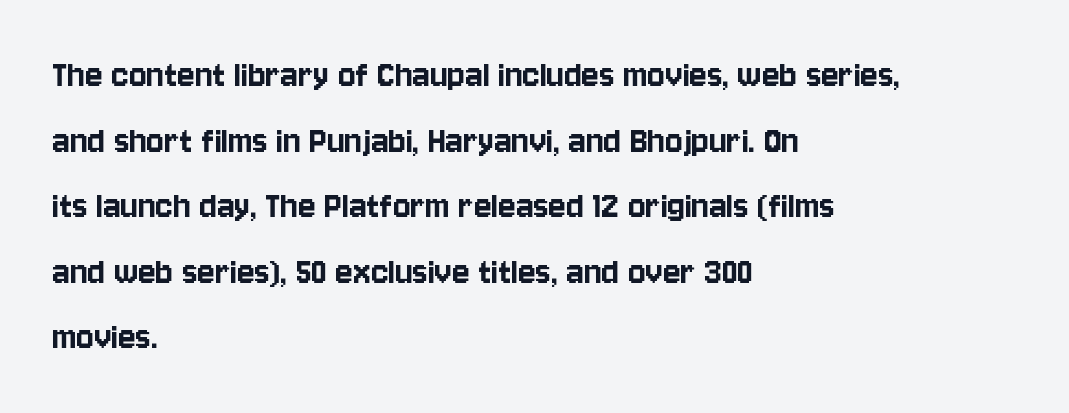
{"serif": "no", "italic": "no", "width": "condensed", "stroke_contrast": "low", "x_height": "large", "monospaced": "no", "underline": "no", "align": "left", "line_spacing": "normal", "line_spacing_ratio": 1.6, "letter_spacing": "normal", "letter_spacing_em": 0.0, "glyph_px": 41}
